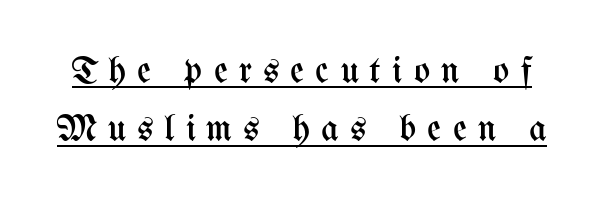
The image shows 38 px regular-weight, condensed type, upright; set normal line spacing (1.53x), unusually wide letter spacing (+0.29 em), underlined; medium stroke contrast and a medium x-height.
